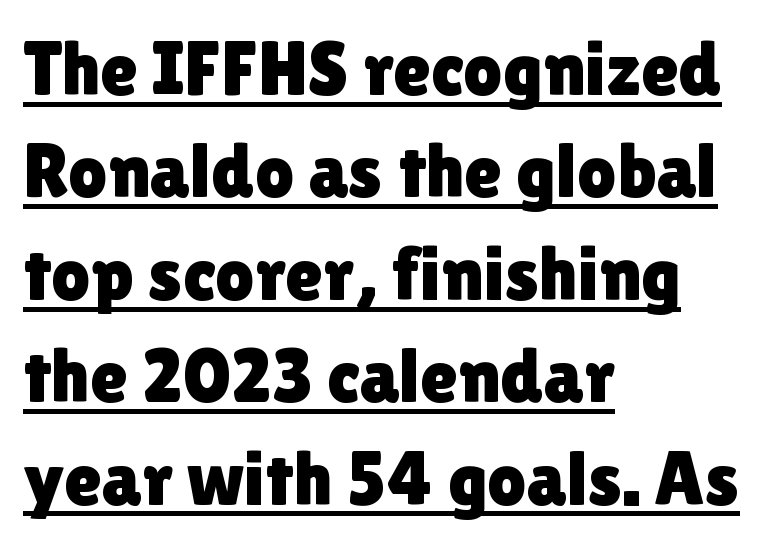
{"serif": "no", "italic": "no", "width": "normal", "x_height": "medium", "monospaced": "no", "underline": "yes", "align": "left", "line_spacing": "normal", "line_spacing_ratio": 1.33, "letter_spacing": "normal", "letter_spacing_em": 0.0, "glyph_px": 77}
